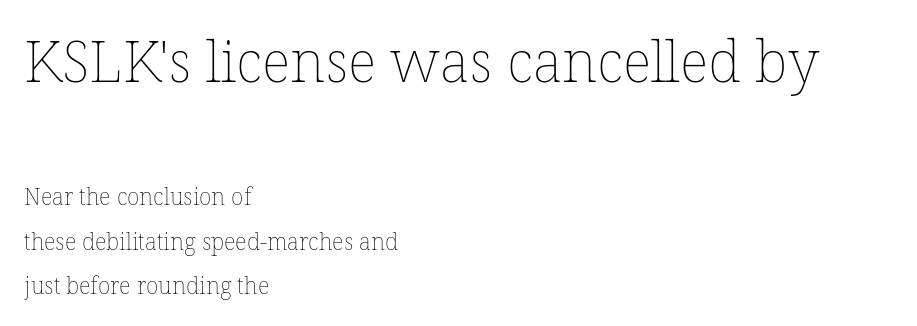
{"italic": "no", "bold": "no", "weight": "thin", "width": "normal", "stroke_contrast": "low", "x_height": "medium", "monospaced": "no", "underline": "no", "align": "left", "line_spacing": "loose", "line_spacing_ratio": 1.95, "letter_spacing": "normal", "letter_spacing_em": 0.0, "larger_block": "first", "size_ratio": 2.48, "glyph_px": 57}
